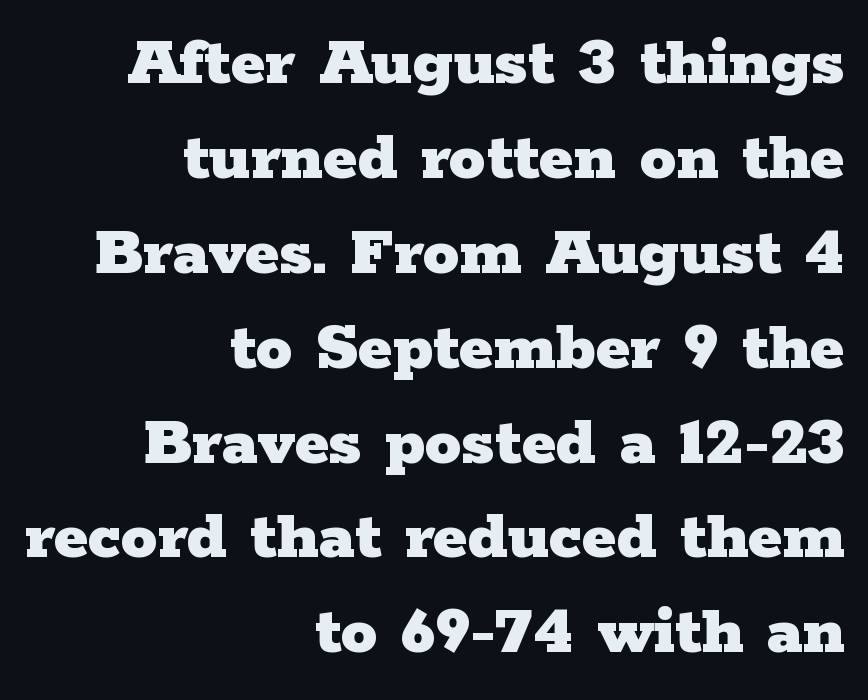
Q: Is the text bold? A: Yes.
Q: Is the text italic (slanted)? A: No, it is upright.
Q: Is the typeface a serif or a sans-serif typeface? A: Serif.
Q: Is the text underlined? A: No.
Q: How is the paragraph aligned? A: Right-aligned.
Q: Is the spacing between letters normal or unusually wide? A: Normal.
Q: Is the spacing between lines tight, normal or loose? A: Normal.
Q: Width (condensed, normal, or wide)? A: Wide.
Q: Stroke contrast? A: Low.
Q: x-height? A: Medium.
Q: Monospaced? A: No.
